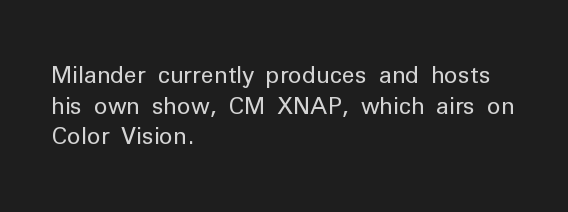
Vertical spacing — default. The text block is weighted toward the left margin, trailing off unevenly rightward. The baseline area is clear. These lines keep a tight, regular rhythm from letter to letter. No extra ink here — the face is not bold.
